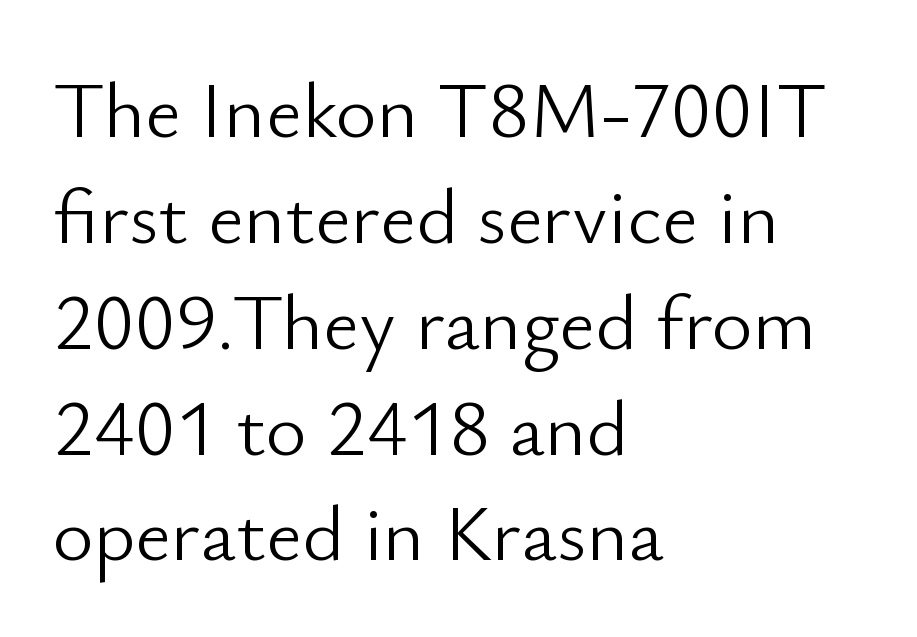
The image shows 79 px light sans-serif type, upright; set left-aligned, normal line spacing (1.34x), normal letter spacing, not underlined; low stroke contrast and a small x-height.
